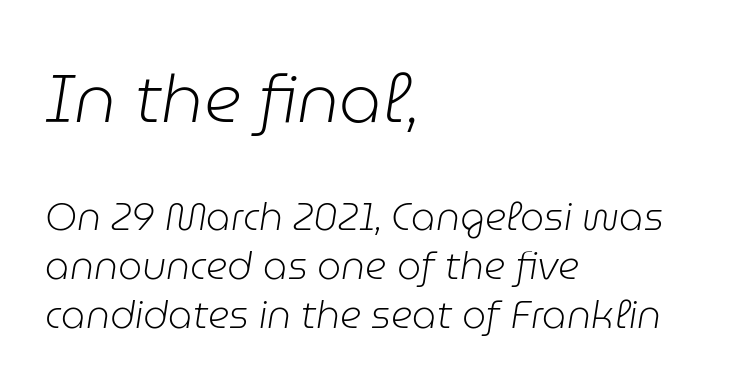
The image shows 67 px light type, italic (leaning right); set left-aligned, normal line spacing (1.3x), normal letter spacing, not underlined; the first (top) block is 1.76x larger; low stroke contrast and a medium x-height.
